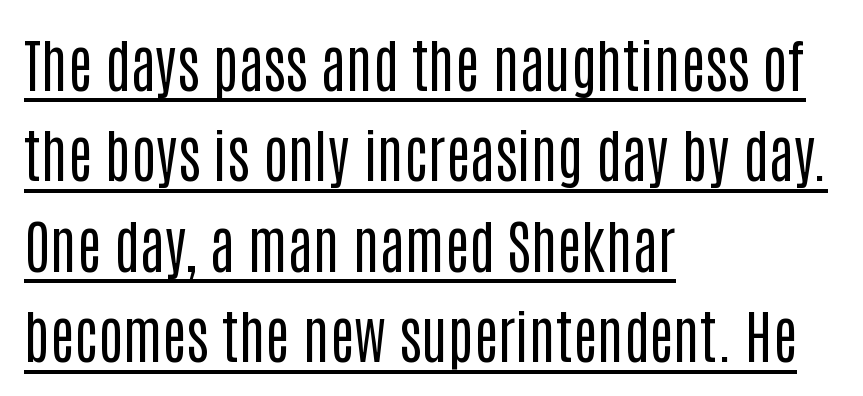
{"serif": "no", "italic": "no", "bold": "no", "weight": "regular", "width": "condensed", "stroke_contrast": "low", "x_height": "large", "monospaced": "no", "underline": "yes", "align": "left", "line_spacing": "normal", "line_spacing_ratio": 1.56, "letter_spacing": "normal", "letter_spacing_em": 0.0, "glyph_px": 58}
